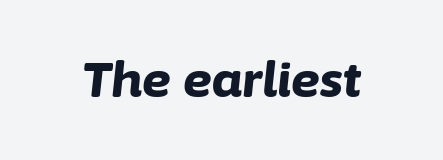
Q: Is the text bold? A: Yes.
Q: Is the text italic (slanted)? A: Yes, it leans right by about 6 degrees.
Q: Is the text underlined? A: No.
Q: Is the spacing between letters normal or unusually wide? A: Normal.
Q: Width (condensed, normal, or wide)? A: Normal.
Q: Stroke contrast? A: Low.
Q: x-height? A: Medium.
Q: Monospaced? A: No.
